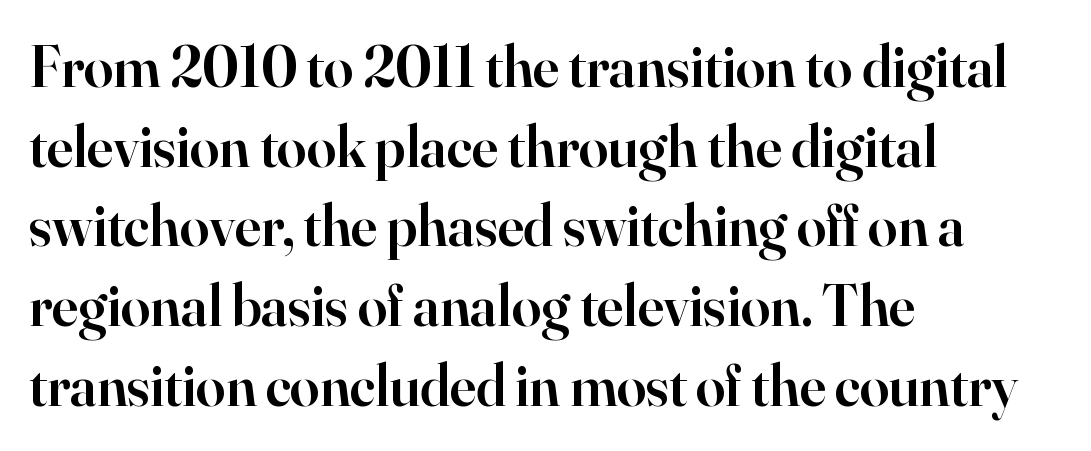
The image shows 59 px semibold serif type, upright; set left-aligned, normal line spacing (1.35x), normal letter spacing, not underlined; high stroke contrast and a small x-height.
